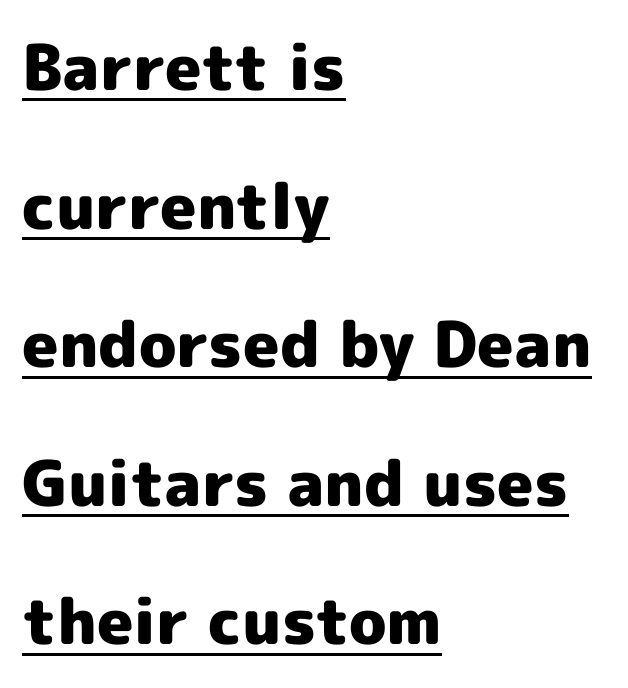
{"serif": "no", "italic": "no", "bold": "yes", "weight": "heavy", "width": "normal", "x_height": "medium", "monospaced": "no", "underline": "yes", "align": "left", "line_spacing": "loose", "line_spacing_ratio": 2.2, "letter_spacing": "normal", "letter_spacing_em": 0.0, "glyph_px": 63}
